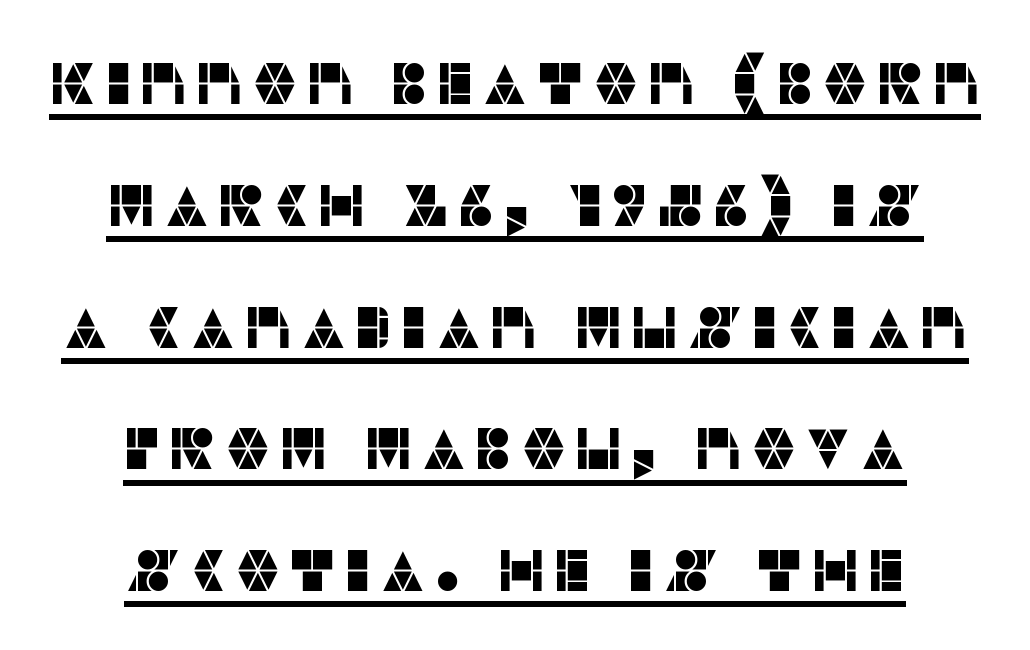
Q: Is the text italic (slanted)? A: No, it is upright.
Q: Is the typeface a serif or a sans-serif typeface? A: Sans-serif.
Q: Is the text underlined? A: Yes.
Q: How is the paragraph aligned? A: Centered.
Q: Is the spacing between lines tight, normal or loose? A: Loose.
Q: Width (condensed, normal, or wide)? A: Normal.
Q: Stroke contrast? A: Low.
Q: x-height? A: Large.
Q: Monospaced? A: No.
